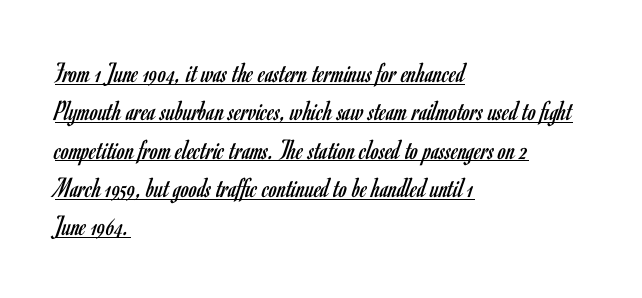
Q: Is the text bold? A: No.
Q: Is the text italic (slanted)? A: Yes.
Q: Is the typeface a serif or a sans-serif typeface? A: Sans-serif.
Q: Is the text underlined? A: Yes.
Q: How is the paragraph aligned? A: Left-aligned.
Q: Is the spacing between letters normal or unusually wide? A: Normal.
Q: Is the spacing between lines tight, normal or loose? A: Normal.
Q: Width (condensed, normal, or wide)? A: Condensed.
Q: Stroke contrast? A: Low.
Q: x-height? A: Small.
Q: Monospaced? A: No.
